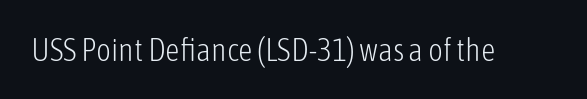
The image shows 32 px light, condensed sans-serif type, upright; set normal letter spacing, not underlined; low stroke contrast and a medium x-height.
